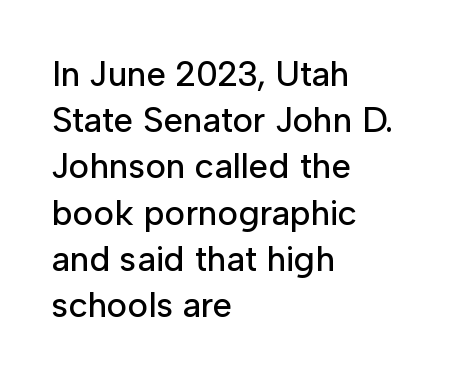
{"serif": "no", "italic": "no", "width": "normal", "stroke_contrast": "low", "x_height": "medium", "monospaced": "no", "underline": "no", "align": "left", "line_spacing": "normal", "line_spacing_ratio": 1.32, "letter_spacing": "normal", "letter_spacing_em": 0.0, "glyph_px": 35}
